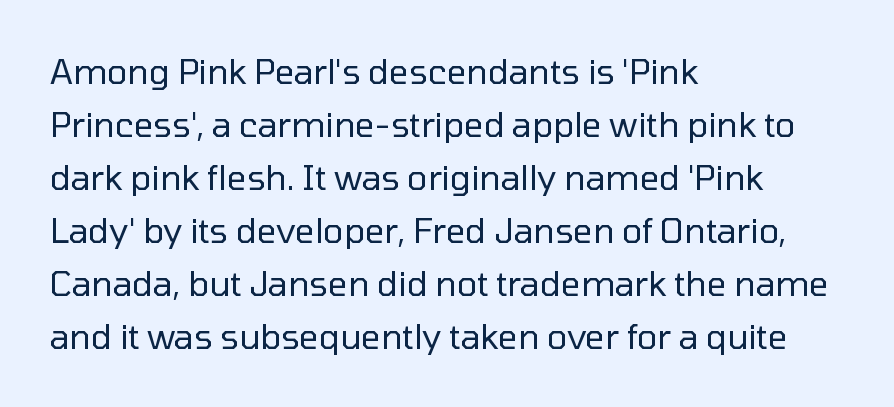
The image shows 34 px regular-weight sans-serif type, upright; set left-aligned, normal line spacing (1.56x), normal letter spacing, not underlined; low stroke contrast and a medium x-height.
